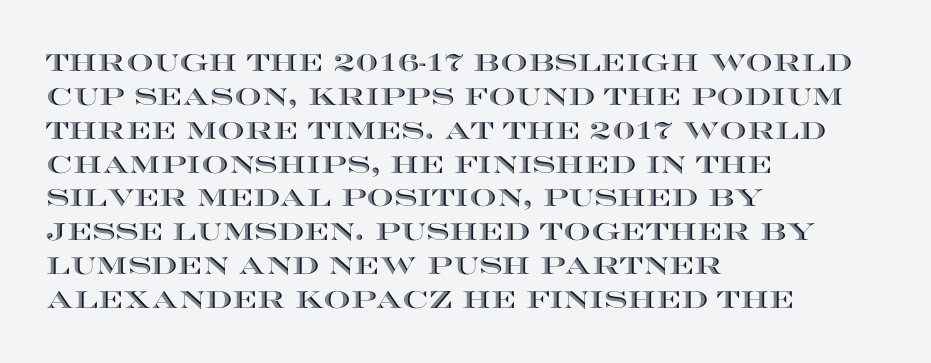
Here the glyphs are tracked normally, forming tight word shapes. A typesetter would call this leading conventional body-copy spacing. Descenders hang freely into open space. Typeset ragged right — the left edge is the straight one. Posture: upright roman.
